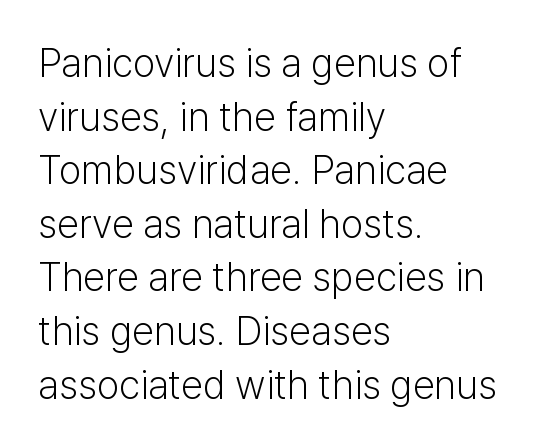
{"serif": "no", "italic": "no", "bold": "no", "weight": "light", "width": "normal", "stroke_contrast": "low", "x_height": "medium", "monospaced": "no", "underline": "no", "align": "left", "line_spacing": "normal", "line_spacing_ratio": 1.34, "letter_spacing": "normal", "letter_spacing_em": 0.0, "glyph_px": 40}
